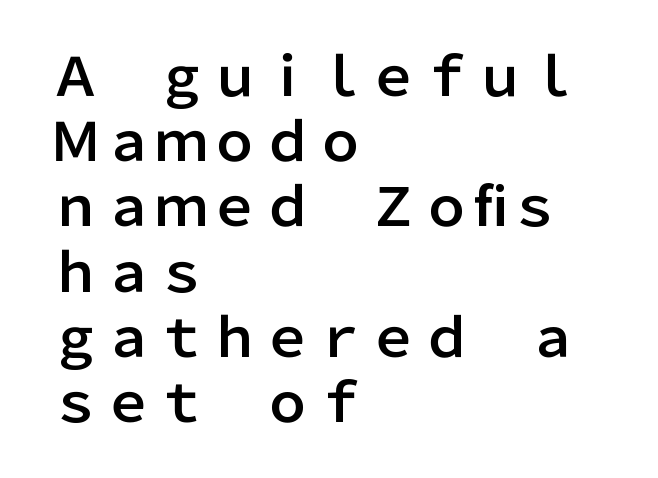
The image shows 53 px sans-serif type, upright; set left-aligned, line spacing 1.23x, normal letter spacing, not underlined; low stroke contrast and a medium x-height.
